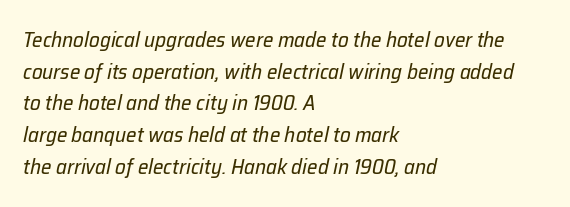
Q: Is the text bold? A: No.
Q: Is the text italic (slanted)? A: Yes, it leans right by about 12 degrees.
Q: Is the text underlined? A: No.
Q: How is the paragraph aligned? A: Left-aligned.
Q: Is the spacing between letters normal or unusually wide? A: Normal.
Q: Is the spacing between lines tight, normal or loose? A: Normal.
